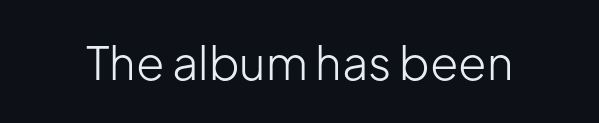
{"serif": "no", "italic": "no", "bold": "no", "weight": "light", "width": "normal", "stroke_contrast": "low", "x_height": "medium", "monospaced": "no", "underline": "no", "letter_spacing": "normal", "letter_spacing_em": 0.0, "glyph_px": 46}
